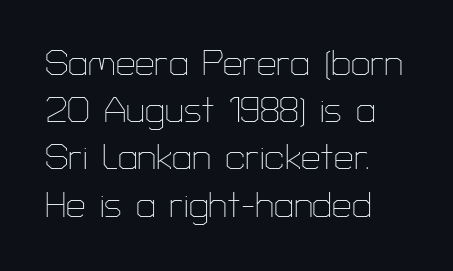
{"serif": "no", "italic": "no", "bold": "no", "weight": "thin", "width": "normal", "stroke_contrast": "low", "x_height": "medium", "monospaced": "no", "underline": "no", "align": "left", "line_spacing": "normal", "line_spacing_ratio": 1.35, "letter_spacing": "normal", "letter_spacing_em": 0.0, "glyph_px": 35}
